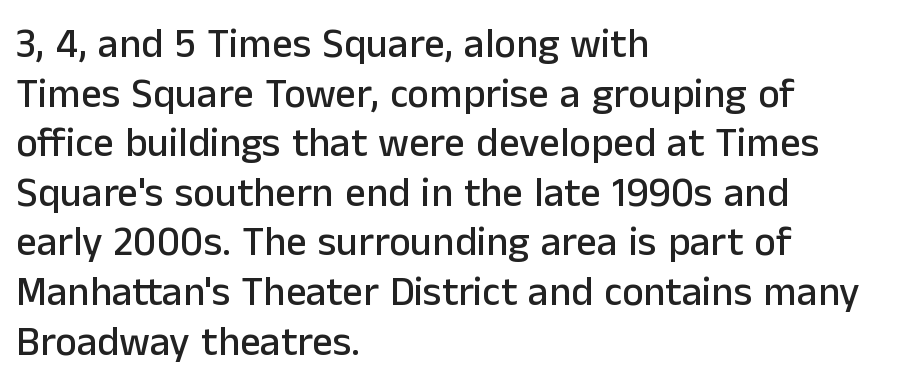
{"serif": "no", "italic": "no", "width": "normal", "stroke_contrast": "low", "x_height": "medium", "monospaced": "no", "underline": "no", "align": "left", "line_spacing_ratio": 1.21, "letter_spacing": "normal", "letter_spacing_em": 0.0, "glyph_px": 41}
